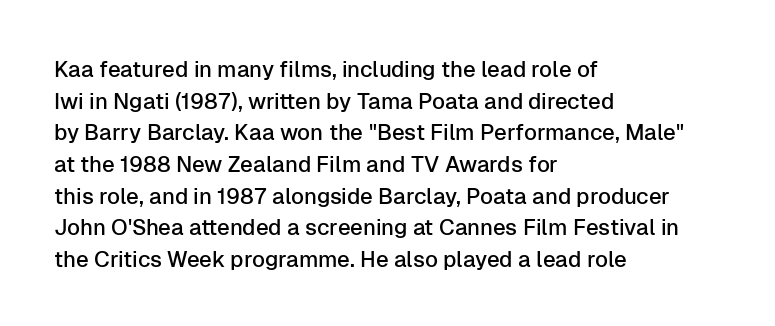
{"italic": "no", "underline": "no", "align": "left", "line_spacing": "normal", "line_spacing_ratio": 1.44, "letter_spacing": "normal", "letter_spacing_em": 0.0, "glyph_px": 22}
